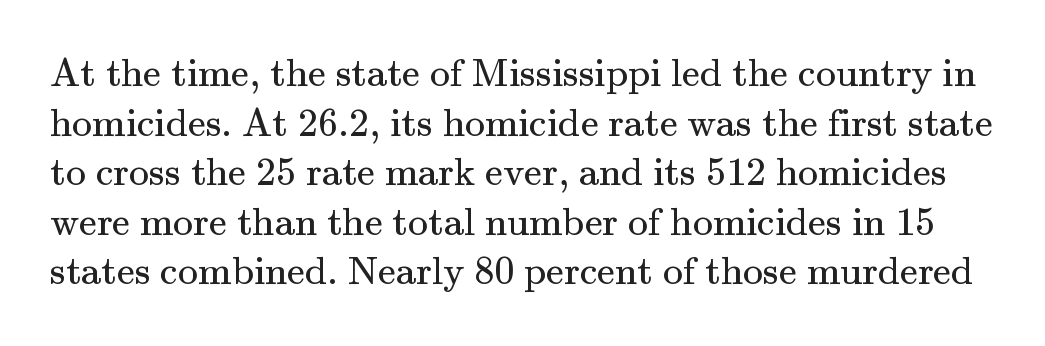
{"serif": "yes", "italic": "no", "bold": "no", "weight": "regular", "width": "normal", "stroke_contrast": "medium", "x_height": "small", "monospaced": "no", "underline": "no", "line_spacing_ratio": 1.24, "letter_spacing": "normal", "letter_spacing_em": 0.0, "glyph_px": 40}
